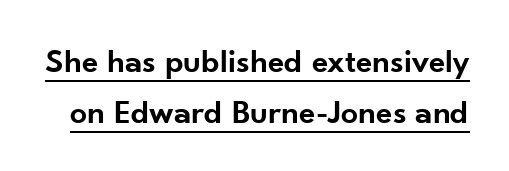
Typographically, this falls in the sans-serif category. The type is set solid horizontally, with unmodified tracking. Like a heading marked for emphasis, these lines bear an underscore. Line spacing here is normal. Note the varied advance widths — an 'i' is clearly narrower than an 'm'.
